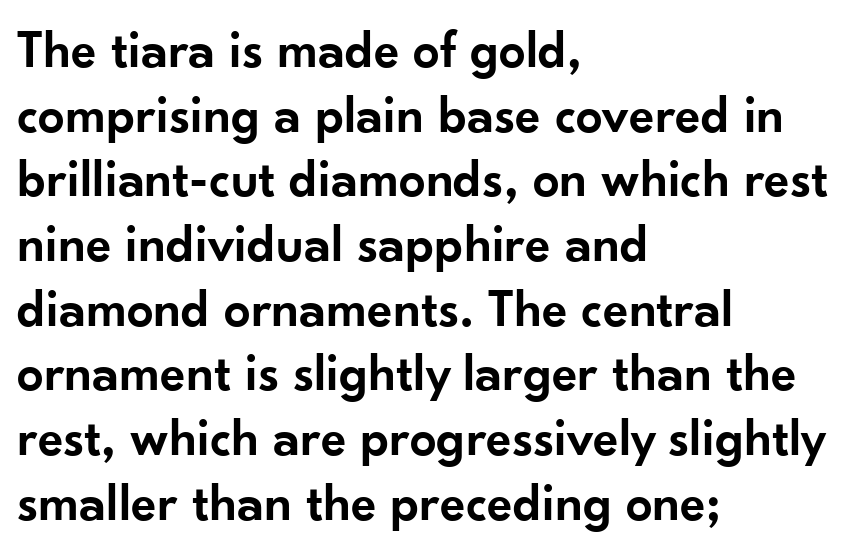
Q: Is the text bold? A: Semi-bold.
Q: Is the text italic (slanted)? A: No, it is upright.
Q: Is the typeface a serif or a sans-serif typeface? A: Sans-serif.
Q: Is the text underlined? A: No.
Q: How is the paragraph aligned? A: Left-aligned.
Q: Is the spacing between letters normal or unusually wide? A: Normal.
Q: Width (condensed, normal, or wide)? A: Normal.
Q: Stroke contrast? A: Low.
Q: x-height? A: Small.
Q: Monospaced? A: No.
